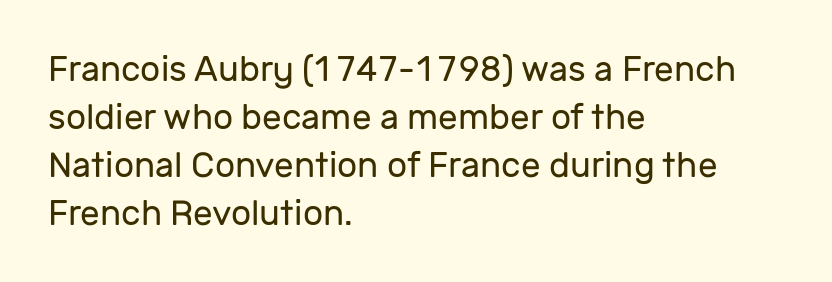
The image shows 35 px regular-weight sans-serif type, upright; set left-aligned, normal line spacing (1.37x), normal letter spacing, not underlined; low stroke contrast and a medium x-height.
